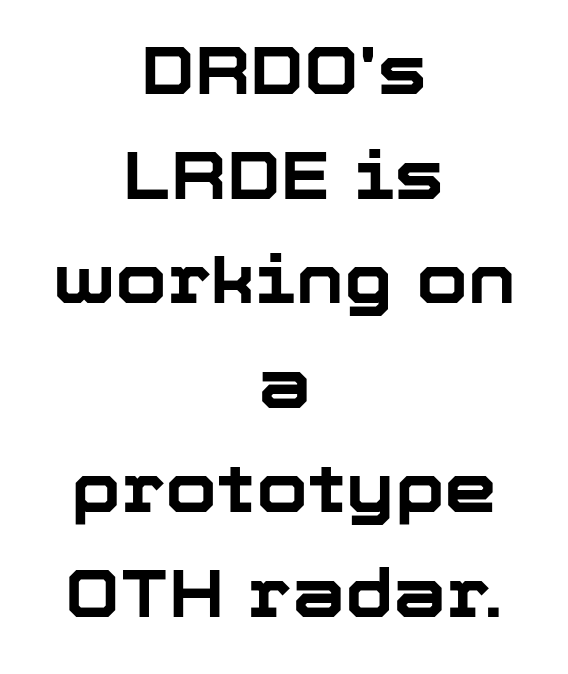
{"serif": "no", "italic": "no", "bold": "yes", "weight": "bold", "width": "normal", "stroke_contrast": "low", "x_height": "medium", "monospaced": "no", "underline": "no", "align": "center", "line_spacing": "normal", "line_spacing_ratio": 1.56, "letter_spacing": "normal", "letter_spacing_em": 0.0, "glyph_px": 67}
